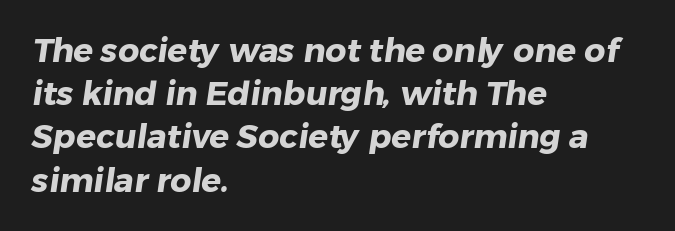
{"serif": "no", "bold": "yes", "weight": "heavy", "width": "normal", "stroke_contrast": "low", "x_height": "medium", "monospaced": "no", "underline": "no", "align": "left", "line_spacing": "normal", "line_spacing_ratio": 1.31, "letter_spacing": "normal", "letter_spacing_em": 0.0, "glyph_px": 33}
